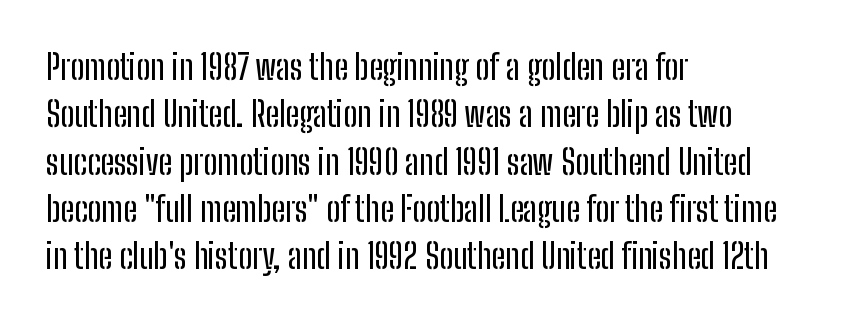
The image shows 34 px condensed sans-serif type, upright; set left-aligned, normal line spacing (1.39x), normal letter spacing, not underlined; low stroke contrast and a medium x-height.
